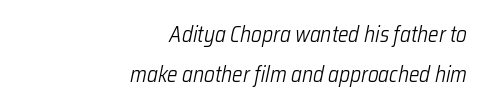
This is not heavy type; no bold has been used. Look at the tracking — it's just the regular setting, nothing added. Rule under the text: the space is simply empty. Style check: oblique.
